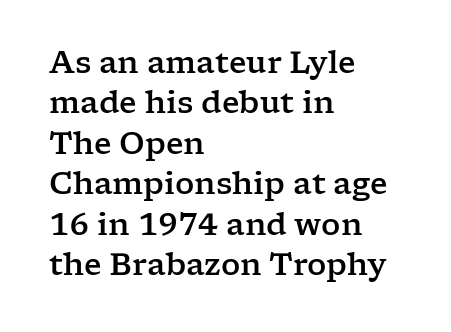
The image shows 30 px wide serif type, upright; set left-aligned, normal line spacing (1.35x), normal letter spacing, not underlined; low stroke contrast and a medium x-height.
